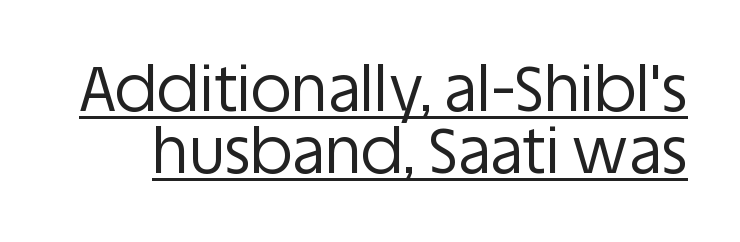
Q: Is the text bold? A: No.
Q: Is the text italic (slanted)? A: No, it is upright.
Q: Is the typeface a serif or a sans-serif typeface? A: Sans-serif.
Q: Is the text underlined? A: Yes.
Q: Is the spacing between letters normal or unusually wide? A: Normal.
Q: Is the spacing between lines tight, normal or loose? A: Tight.
Q: Width (condensed, normal, or wide)? A: Normal.
Q: Stroke contrast? A: Low.
Q: x-height? A: Large.
Q: Monospaced? A: No.
